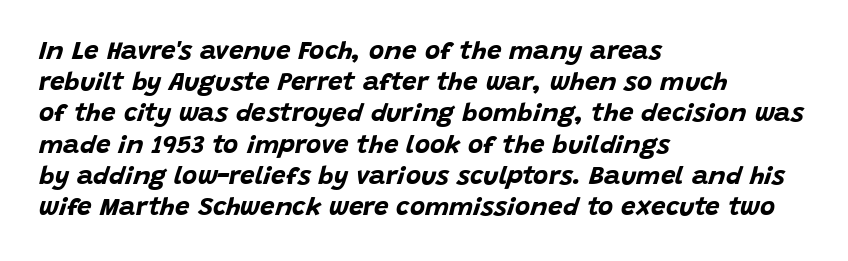
{"italic": "yes", "lean": "right", "slant_degrees": 15, "bold": "yes", "underline": "no", "align": "left", "line_spacing_ratio": 1.2, "letter_spacing": "normal", "letter_spacing_em": 0.0, "glyph_px": 26}
